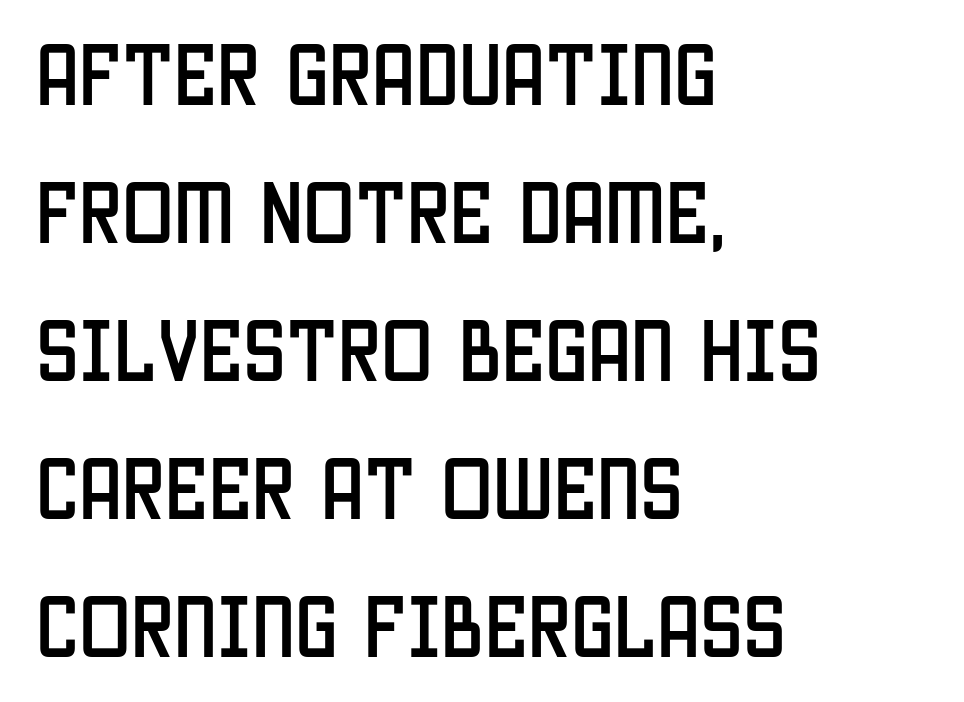
The image shows 69 px condensed sans-serif type, upright; set left-aligned, loose line spacing (2.0x), normal letter spacing, not underlined; low stroke contrast and a large x-height.
